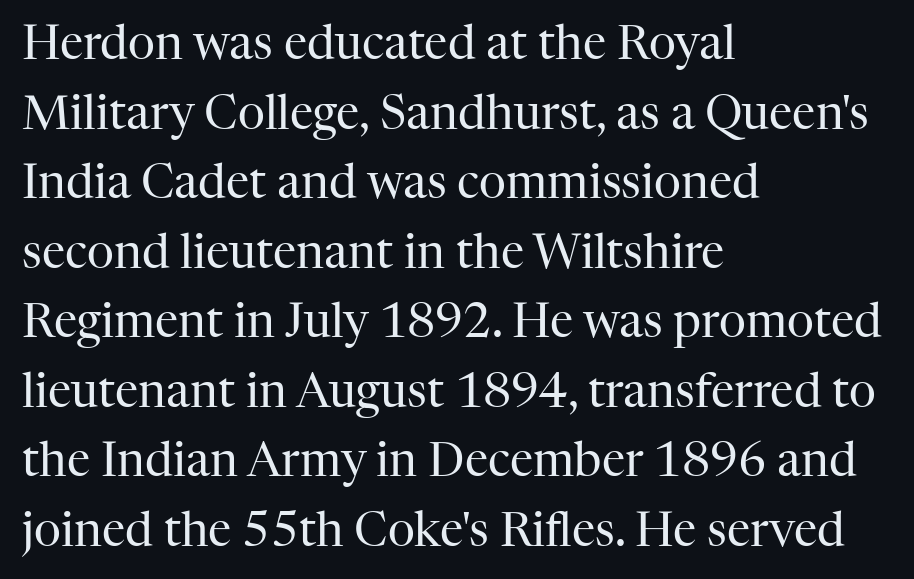
The image shows 47 px regular-weight serif type, upright; set left-aligned, normal line spacing (1.48x), normal letter spacing, not underlined; high stroke contrast and a medium x-height.
